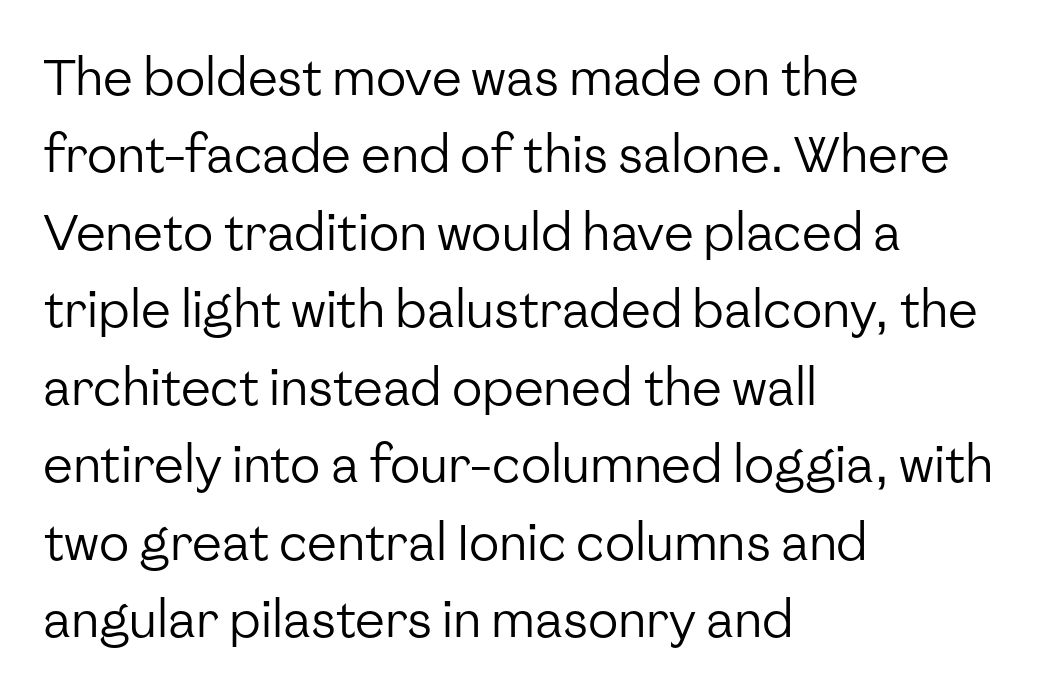
Q: Is the text bold? A: No.
Q: Is the text italic (slanted)? A: No, it is upright.
Q: Is the typeface a serif or a sans-serif typeface? A: Sans-serif.
Q: Is the text underlined? A: No.
Q: How is the paragraph aligned? A: Left-aligned.
Q: Is the spacing between letters normal or unusually wide? A: Normal.
Q: Is the spacing between lines tight, normal or loose? A: Normal.
Q: Width (condensed, normal, or wide)? A: Normal.
Q: Stroke contrast? A: Low.
Q: x-height? A: Medium.
Q: Monospaced? A: No.
